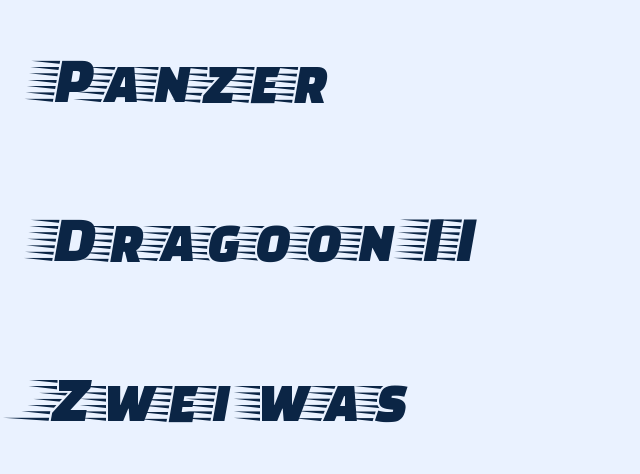
The image shows 67 px wide serif type; set left-aligned, loose line spacing (2.38x), normal letter spacing, not underlined; low stroke contrast and a large x-height.
